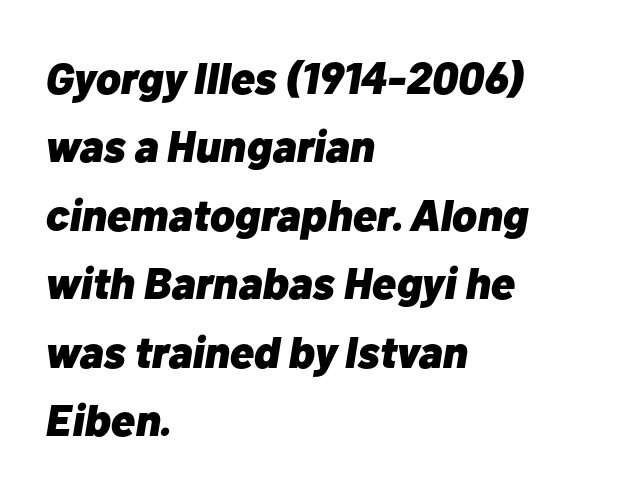
{"italic": "yes", "lean": "right", "slant_degrees": 10, "bold": "yes", "weight": "heavy", "width": "normal", "stroke_contrast": "low", "x_height": "medium", "monospaced": "no", "underline": "no", "align": "left", "line_spacing": "normal", "line_spacing_ratio": 1.52, "letter_spacing": "normal", "letter_spacing_em": 0.0, "glyph_px": 45}
